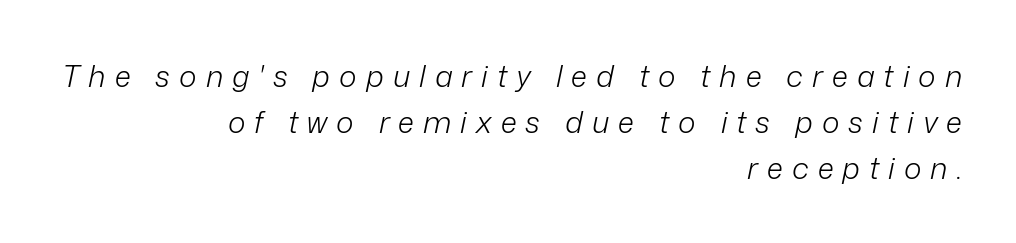
Q: Is the text bold? A: No.
Q: Is the text italic (slanted)? A: Yes, it leans right by about 12 degrees.
Q: Is the text underlined? A: No.
Q: How is the paragraph aligned? A: Right-aligned.
Q: Is the spacing between letters normal or unusually wide? A: Unusually wide.
Q: Is the spacing between lines tight, normal or loose? A: Normal.
Q: Width (condensed, normal, or wide)? A: Normal.
Q: Stroke contrast? A: Low.
Q: x-height? A: Medium.
Q: Monospaced? A: No.
